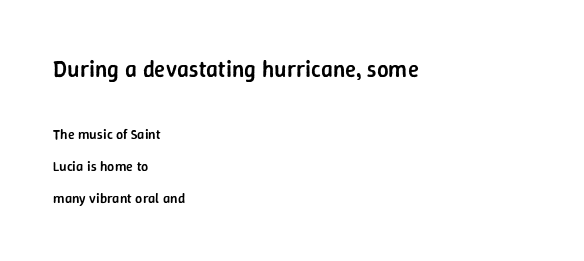
The typography opts for an upright posture over an oblique one. The space between consecutive lines is lavish. Standard letterfit; no display-style spreading of the glyphs. The passage shown is not underscored anywhere. Weight: semibold (demi). Horizontal alignment here is leftward, the default for most running prose.
